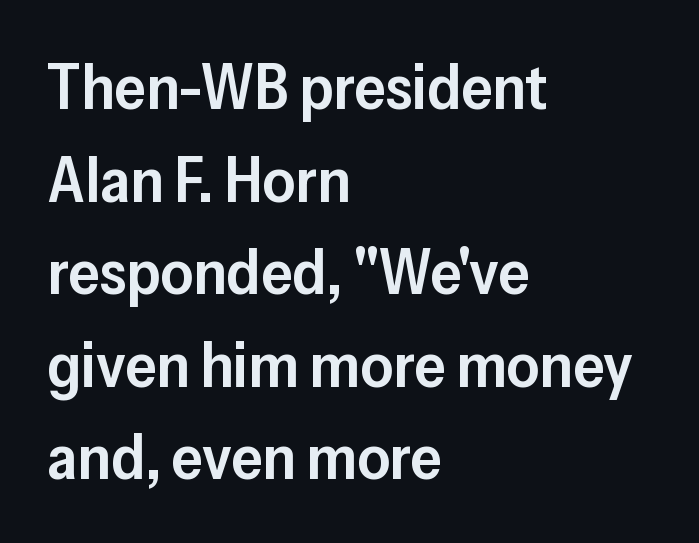
The image shows 63 px semibold sans-serif type, upright; set left-aligned, normal line spacing (1.47x), normal letter spacing, not underlined; low stroke contrast and a medium x-height.
